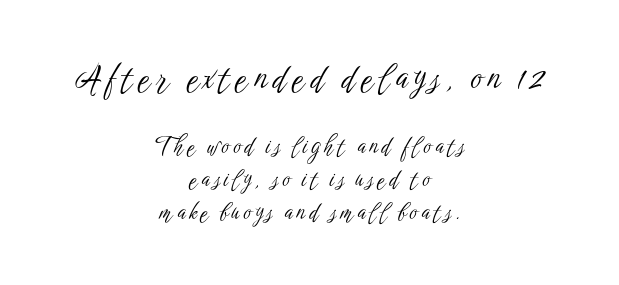
{"serif": "no", "bold": "no", "weight": "light", "width": "condensed", "stroke_contrast": "low", "x_height": "medium", "monospaced": "no", "underline": "no", "align": "center", "line_spacing": "normal", "line_spacing_ratio": 1.44, "larger_block": "first", "size_ratio": 1.48, "glyph_px": 34}
